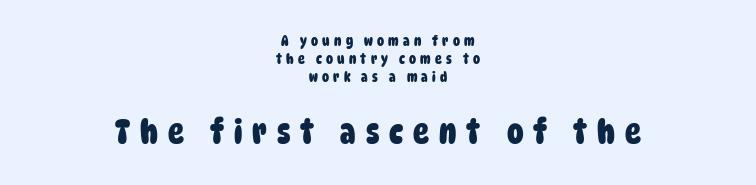
Q: Is the text bold? A: Yes.
Q: Is the typeface a serif or a sans-serif typeface? A: Sans-serif.
Q: Is the text underlined? A: No.
Q: How is the paragraph aligned? A: Centered.
Q: Is the spacing between letters normal or unusually wide? A: Unusually wide.
Q: Is the spacing between lines tight, normal or loose? A: Normal.
Q: Which block of text is set in a larger size, the first (top) or the second (bottom)? A: The second (bottom) one.
Q: Width (condensed, normal, or wide)? A: Condensed.
Q: Stroke contrast? A: Low.
Q: x-height? A: Large.
Q: Monospaced? A: No.
